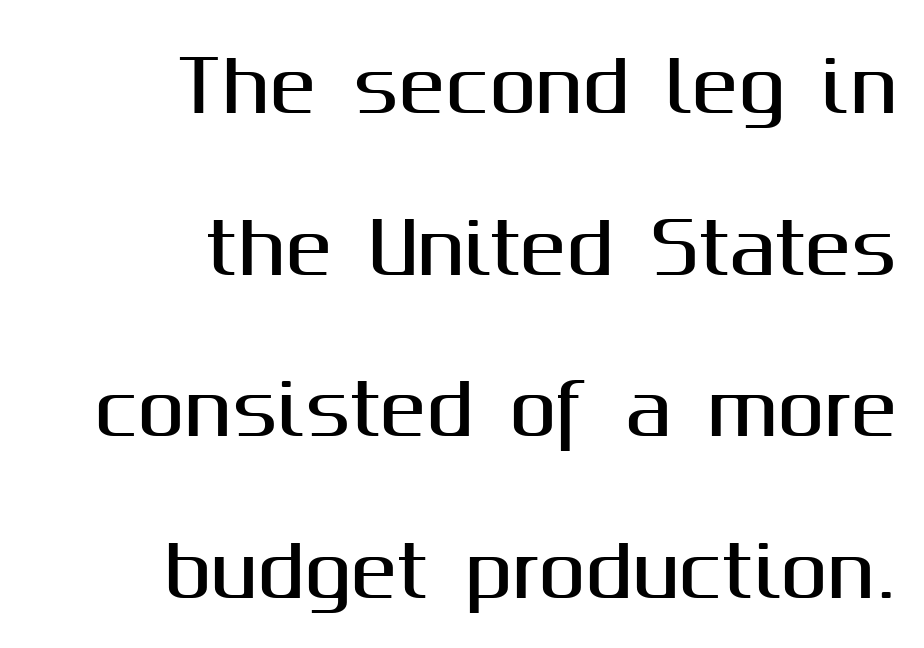
Q: Is the text italic (slanted)? A: No, it is upright.
Q: Is the typeface a serif or a sans-serif typeface? A: Sans-serif.
Q: Is the text underlined? A: No.
Q: How is the paragraph aligned? A: Right-aligned.
Q: Is the spacing between letters normal or unusually wide? A: Normal.
Q: Is the spacing between lines tight, normal or loose? A: Loose.
Q: Width (condensed, normal, or wide)? A: Normal.
Q: Stroke contrast? A: Medium.
Q: x-height? A: Medium.
Q: Monospaced? A: No.
